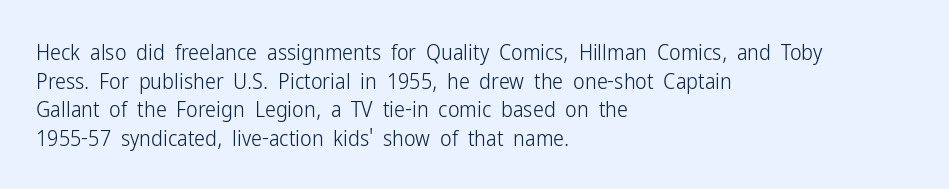
The image shows 22 px text type, upright; set left-aligned, normal line spacing (1.3x), normal letter spacing, not underlined.
